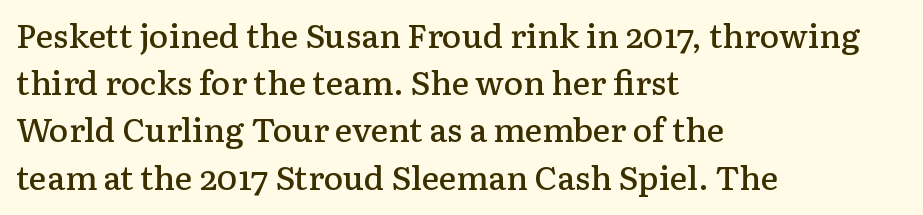
The image shows 33 px semibold serif type, upright; set left-aligned, normal line spacing (1.43x), normal letter spacing, not underlined; low stroke contrast and a medium x-height.
